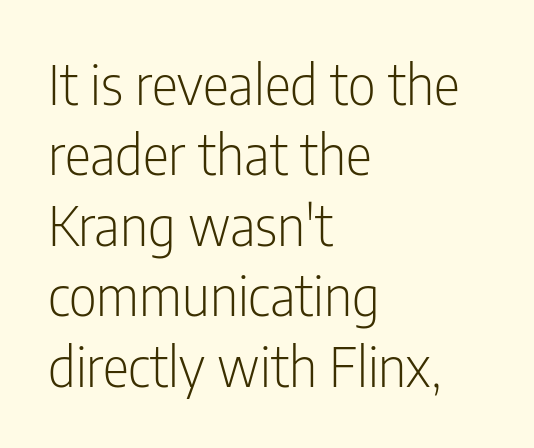
{"serif": "no", "italic": "no", "bold": "no", "weight": "light", "width": "condensed", "stroke_contrast": "low", "x_height": "medium", "monospaced": "no", "underline": "no", "align": "left", "line_spacing": "normal", "line_spacing_ratio": 1.28, "letter_spacing": "normal", "letter_spacing_em": 0.0, "glyph_px": 55}
